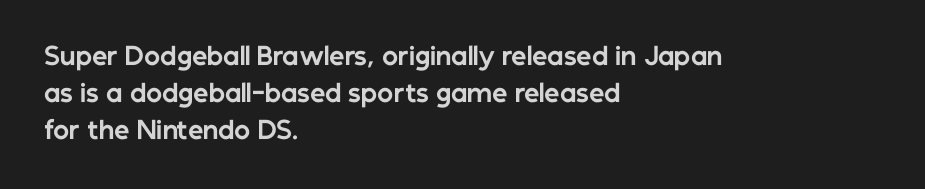
The image shows 24 px bold type, upright; set left-aligned, normal line spacing (1.54x), normal letter spacing, not underlined.
